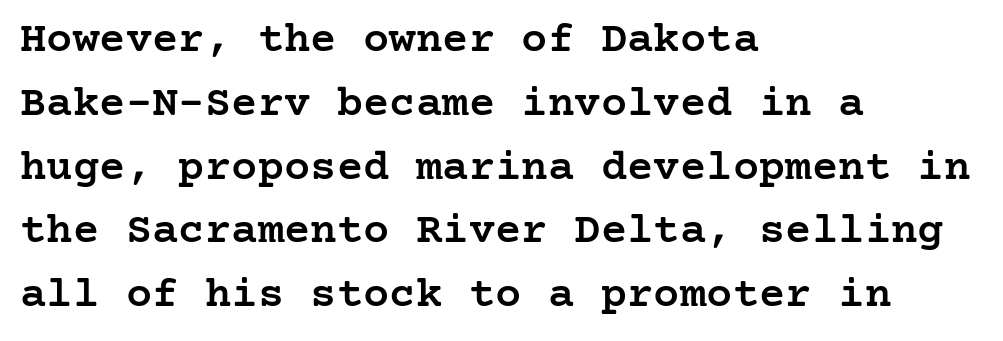
{"serif": "yes", "italic": "no", "bold": "semi", "weight": "semibold", "width": "normal", "stroke_contrast": "low", "x_height": "medium", "underline": "no", "align": "left", "line_spacing": "normal", "line_spacing_ratio": 1.45, "letter_spacing": "normal", "letter_spacing_em": 0.0, "glyph_px": 44}
